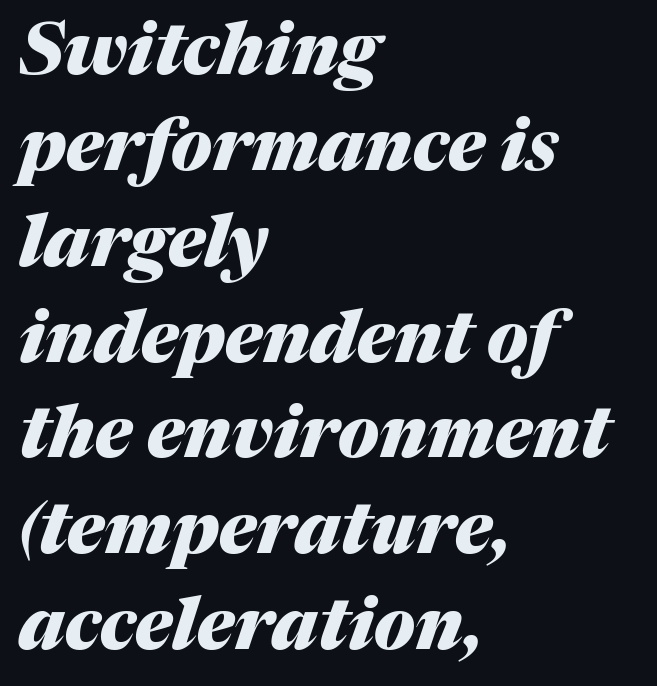
The image shows 71 px heavy type, italic (leaning right); set left-aligned, normal line spacing (1.35x), normal letter spacing, not underlined; medium stroke contrast and a medium x-height.
